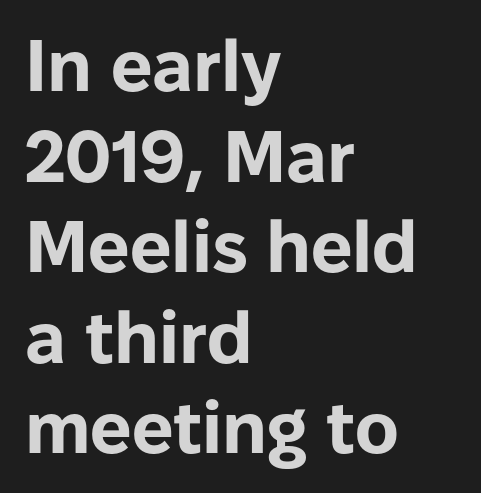
The image shows 73 px bold sans-serif type, upright; set left-aligned, line spacing 1.24x, normal letter spacing, not underlined; low stroke contrast and a medium x-height.
